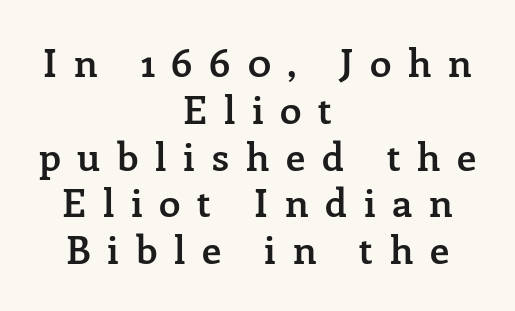
The face used here is rendered with a markedly widened letterfit. Upright lettering throughout. The passage is arranged like a title page — every line centered. Do the characters align in a grid? No, the font is proportional. The text was rendered using a seriffed face with decorative stroke endings. The rendering uses a semibold face; strokes are thickened but not to full bold.
